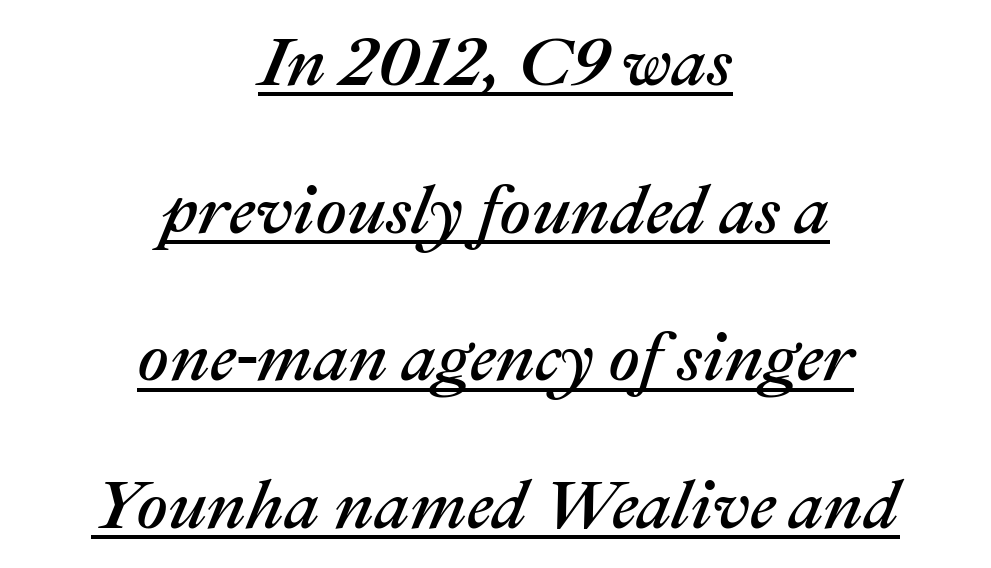
{"italic": "yes", "lean": "right", "slant_degrees": 22, "width": "normal", "stroke_contrast": "medium", "x_height": "medium", "monospaced": "no", "underline": "yes", "align": "center", "line_spacing": "loose", "line_spacing_ratio": 2.14, "letter_spacing": "normal", "letter_spacing_em": 0.0, "glyph_px": 69}
